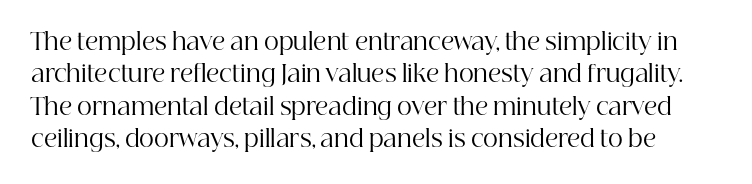
Q: Is the text bold? A: No.
Q: Is the text italic (slanted)? A: No, it is upright.
Q: Is the text underlined? A: No.
Q: Is the spacing between letters normal or unusually wide? A: Normal.
Q: Is the spacing between lines tight, normal or loose? A: Normal.
